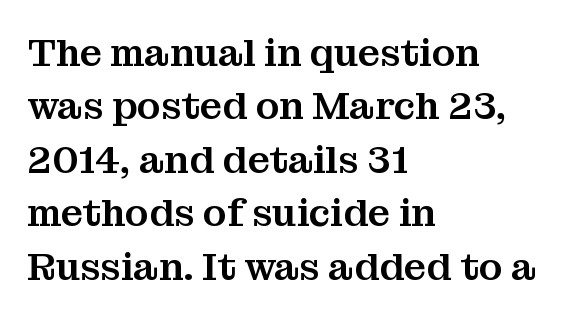
The image shows 39 px serif type, upright; set left-aligned, normal line spacing (1.37x), normal letter spacing, not underlined; medium stroke contrast and a medium x-height.
